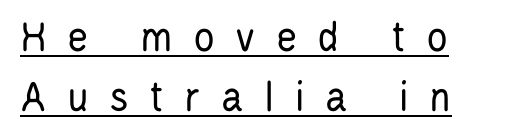
This sample carries an underscore along the baseline area. Notice how the passage keeps a crisp vertical edge on the left only. Here the designer chose a conventional face with non-uniform glyph widths. Glyph-to-glyph distance is far greater than everyday printed text.
